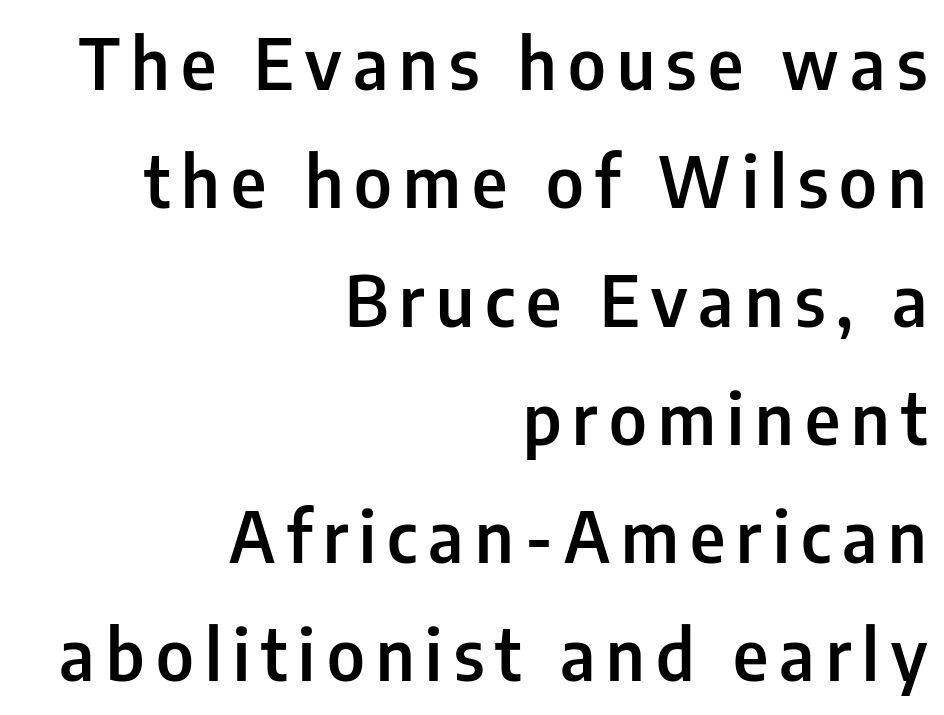
{"serif": "no", "italic": "no", "bold": "semi", "weight": "semibold", "width": "condensed", "stroke_contrast": "low", "x_height": "medium", "monospaced": "no", "underline": "no", "align": "right", "line_spacing": "normal", "line_spacing_ratio": 1.69, "glyph_px": 70}
